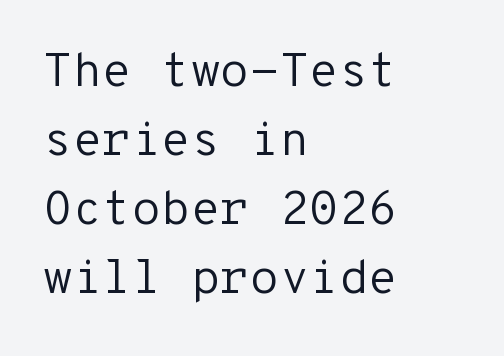
The passage shown stacks its lines at a standard gap. Monospaced: the letters line up in strict vertical columns. There is no visible air inserted between adjacent glyphs. Horizontally, the lines are justified to the leading edge only. This is roman type, the default non-slanted kind.
